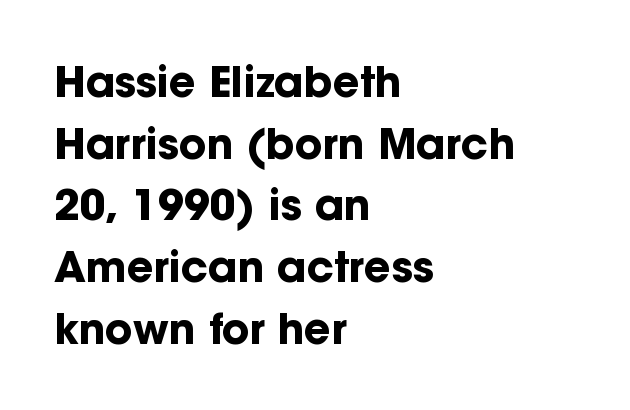
Q: Is the text bold? A: Yes.
Q: Is the text italic (slanted)? A: No, it is upright.
Q: Is the typeface a serif or a sans-serif typeface? A: Sans-serif.
Q: Is the text underlined? A: No.
Q: How is the paragraph aligned? A: Left-aligned.
Q: Is the spacing between letters normal or unusually wide? A: Normal.
Q: Is the spacing between lines tight, normal or loose? A: Normal.
Q: Width (condensed, normal, or wide)? A: Normal.
Q: Stroke contrast? A: Low.
Q: x-height? A: Medium.
Q: Monospaced? A: No.
